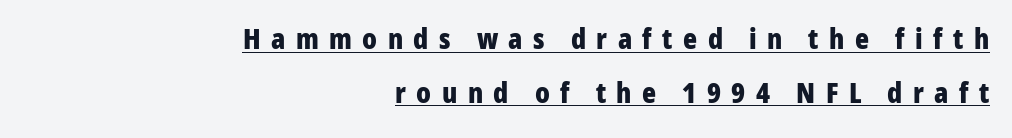
{"serif": "no", "italic": "no", "bold": "yes", "weight": "bold", "width": "condensed", "stroke_contrast": "low", "x_height": "medium", "monospaced": "no", "underline": "yes", "align": "right", "line_spacing_ratio": 1.85, "letter_spacing": "wide", "letter_spacing_em": 0.36, "glyph_px": 29}
